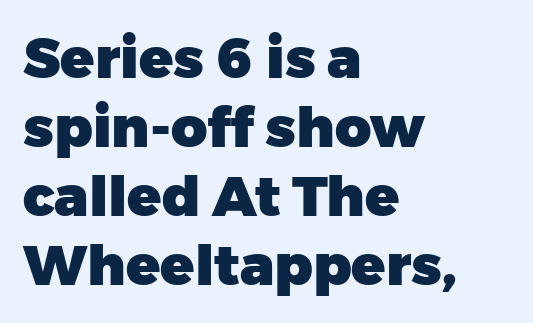
What stands out about the letter spacing? Nothing — it is the standard amount. The type sits square on the baseline with zero lean. Casual observation: everything's shoved over to the left. The passage shown is typeset with a sans-serif family. Do the characters align in a grid? No, the font is proportional. The passage shown is emphatically bold.
